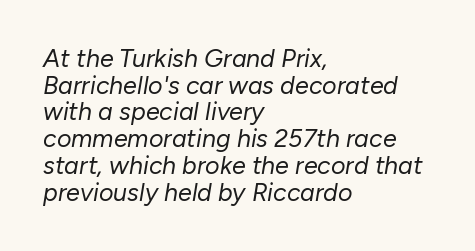
Decoration check: the copy has no underline. A student would call this left alignment; a typographer would say flush left, rag right. The letters sit at their default tracking, neither squeezed nor spread. Does the lettering tilt? It does — this is italic. The line-height multiplier appears low, near solid setting.
